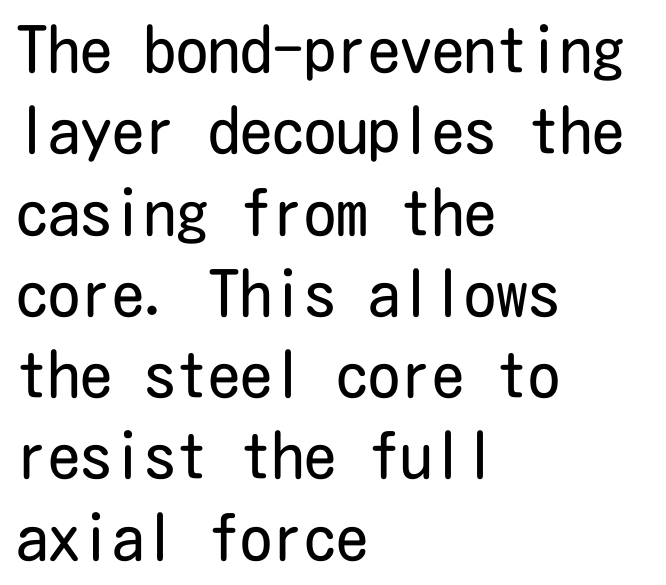
The image shows 64 px regular-weight, condensed sans-serif type, upright; set left-aligned, normal line spacing (1.27x), normal letter spacing, not underlined; low stroke contrast and a medium x-height.
